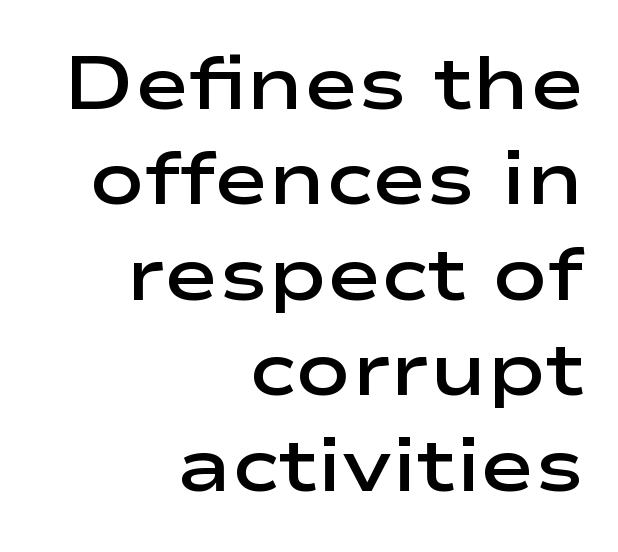
The space between consecutive lines is moderate. Tracking value appears to be zero — textbook default spacing. Typographically, this falls in the sans-serif category. This rendering features lettering with no underline.
